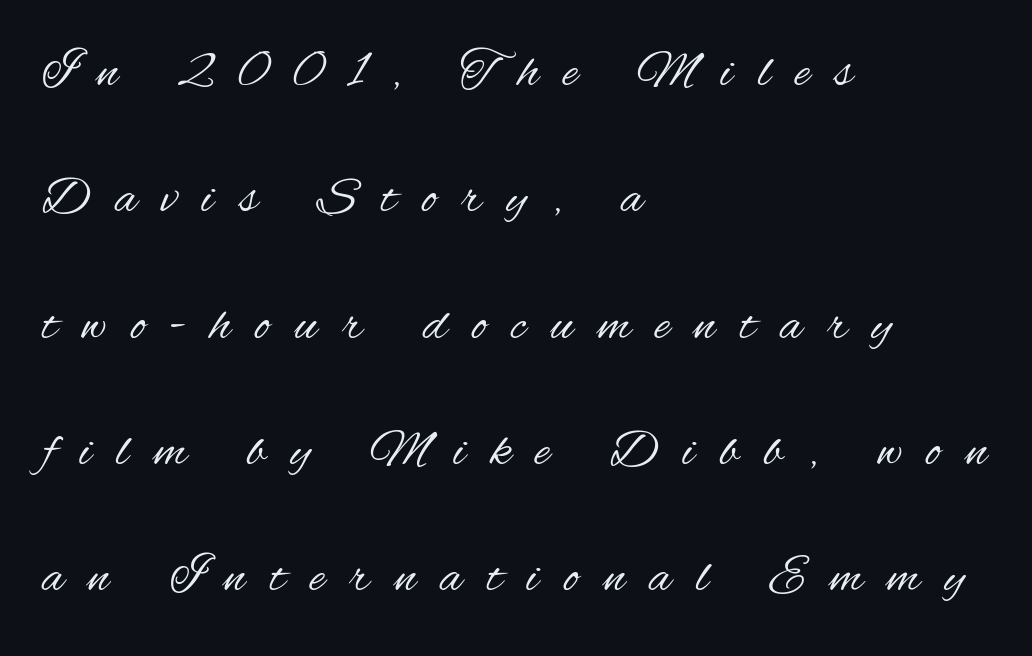
Q: Is the text bold? A: No.
Q: Is the text italic (slanted)? A: Yes.
Q: Is the typeface a serif or a sans-serif typeface? A: Sans-serif.
Q: Is the text underlined? A: No.
Q: How is the paragraph aligned? A: Left-aligned.
Q: Is the spacing between letters normal or unusually wide? A: Unusually wide.
Q: Is the spacing between lines tight, normal or loose? A: Loose.
Q: Width (condensed, normal, or wide)? A: Condensed.
Q: Stroke contrast? A: Medium.
Q: x-height? A: Small.
Q: Monospaced? A: No.
